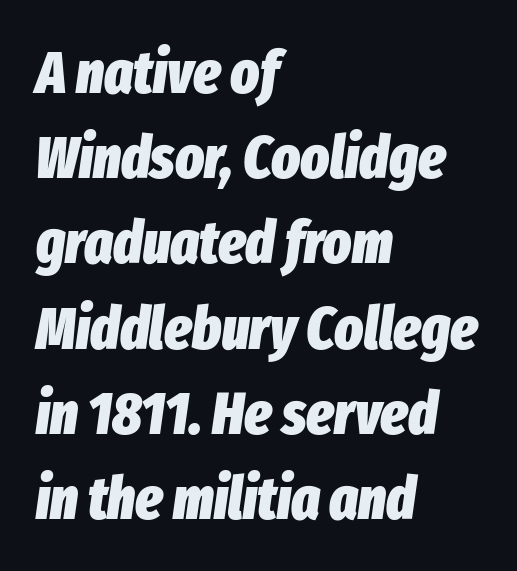
Letters rest on an invisible, unmarked baseline. Teacher's note: observe the even left margin — that is flush-left alignment. Default kerning and tracking; the words read as compact shapes. The specimen reads as italic at a glance. Interline gaps are of average width in this sample.
